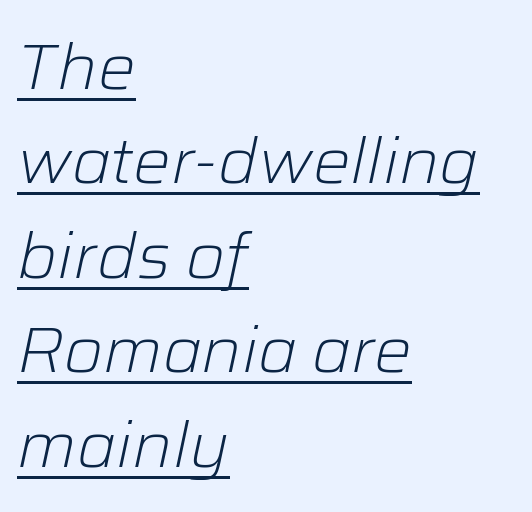
Stem width sits at or under what a default text font uses. Somebody hit Ctrl+U on this one — the words are underlined. Character widths vary here, with narrow letters taking less room than wide ones. An italicized treatment has been applied to the whole sample. Caption: multi-line text, flush left, ragged right.
